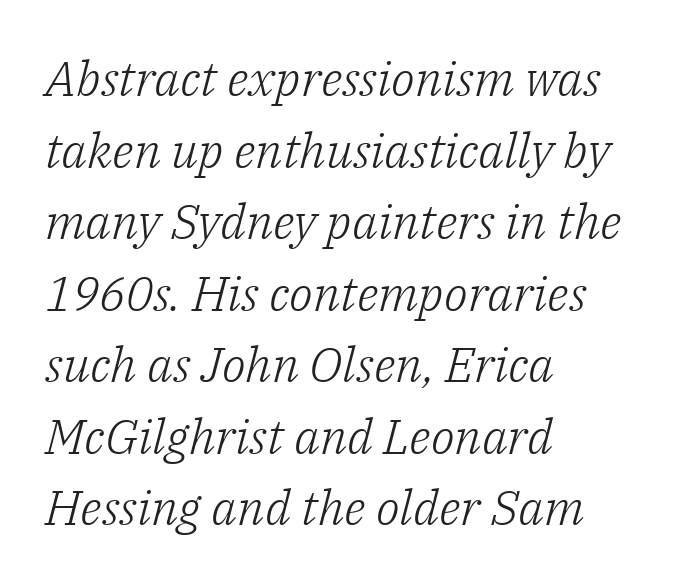
{"serif": "yes", "italic": "yes", "lean": "right", "slant_degrees": 14, "bold": "no", "weight": "light", "width": "normal", "stroke_contrast": "low", "x_height": "medium", "monospaced": "no", "underline": "no", "align": "left", "line_spacing": "normal", "line_spacing_ratio": 1.46, "letter_spacing": "normal", "letter_spacing_em": 0.0, "glyph_px": 49}
